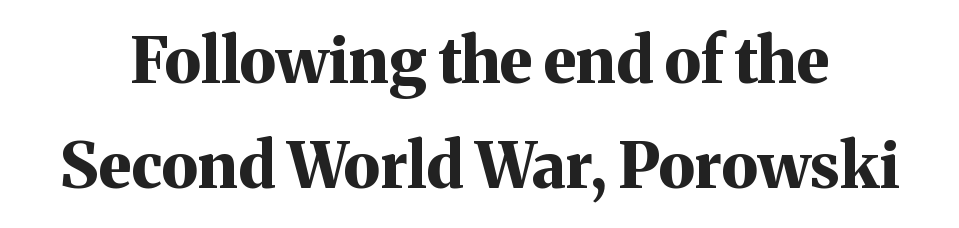
{"serif": "yes", "italic": "no", "bold": "yes", "weight": "bold", "width": "normal", "stroke_contrast": "medium", "x_height": "medium", "monospaced": "no", "underline": "no", "line_spacing": "normal", "line_spacing_ratio": 1.67, "letter_spacing": "normal", "letter_spacing_em": 0.0, "glyph_px": 63}
